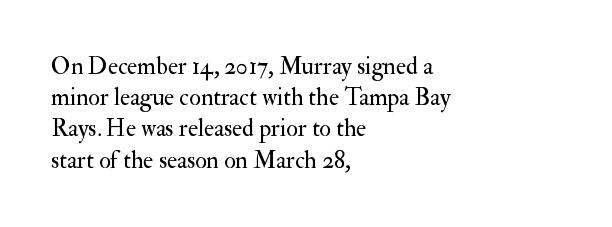
The ragged edge is on the right, which tells us the setting is flush left. The passage shown is not underscored anywhere. These lines were composed using upright roman letters. This sample uses plain, unmodified letter spacing. Reading down the column, the eye jumps a familiar distance to each next line.
